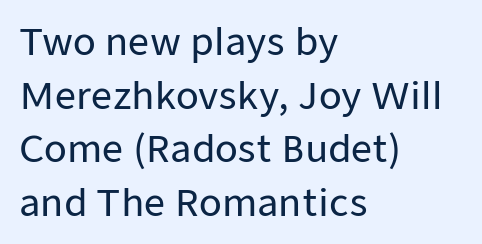
The image shows 37 px sans-serif type, upright; set left-aligned, normal line spacing (1.45x), normal letter spacing, not underlined; low stroke contrast and a medium x-height.
